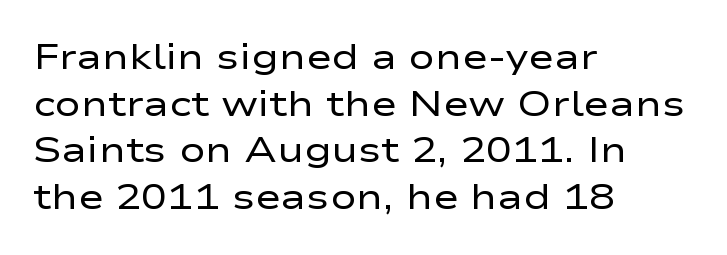
{"serif": "no", "italic": "no", "bold": "no", "weight": "regular", "width": "wide", "stroke_contrast": "low", "x_height": "medium", "monospaced": "no", "underline": "no", "align": "left", "line_spacing": "normal", "line_spacing_ratio": 1.33, "letter_spacing": "normal", "letter_spacing_em": 0.0, "glyph_px": 35}
